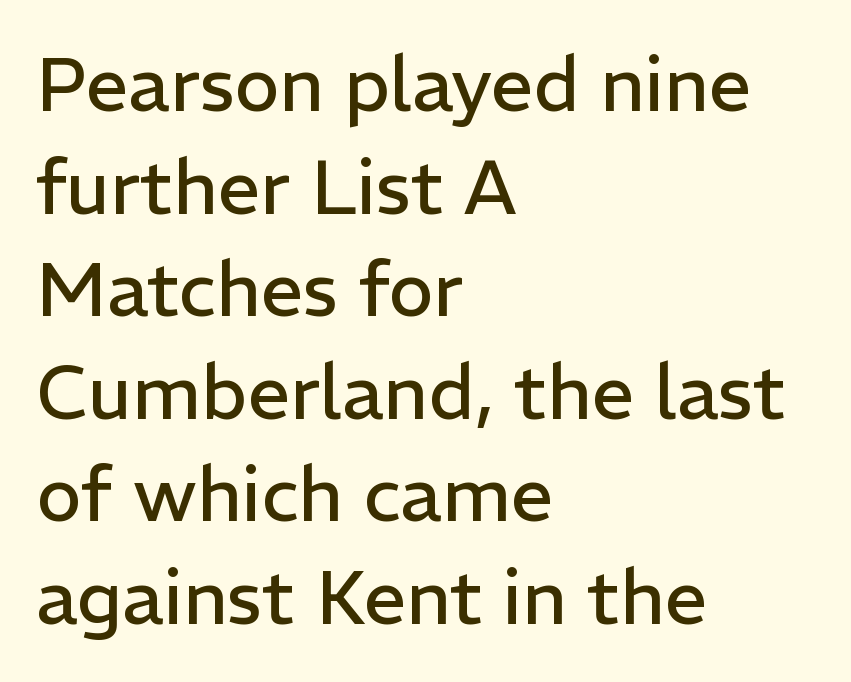
Q: Is the text bold? A: No.
Q: Is the text italic (slanted)? A: No, it is upright.
Q: Is the typeface a serif or a sans-serif typeface? A: Sans-serif.
Q: Is the text underlined? A: No.
Q: How is the paragraph aligned? A: Left-aligned.
Q: Is the spacing between letters normal or unusually wide? A: Normal.
Q: Is the spacing between lines tight, normal or loose? A: Normal.
Q: Width (condensed, normal, or wide)? A: Normal.
Q: Stroke contrast? A: Low.
Q: x-height? A: Medium.
Q: Monospaced? A: No.
